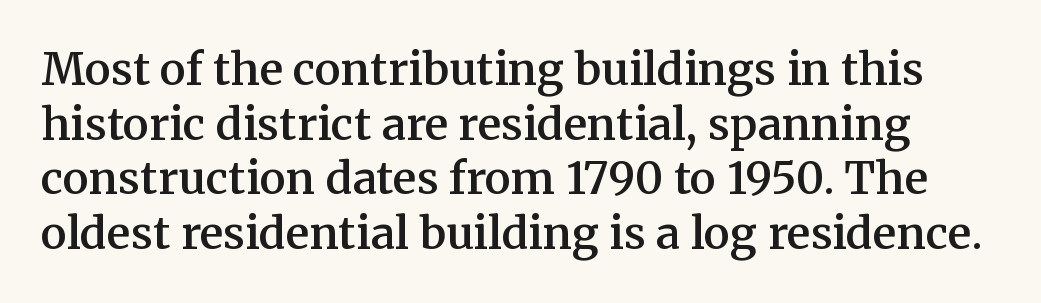
Classification — serif. A clean baseline with only descenders dipping below it. The face used here is proportionally spaced, like ordinary book or web type. On the weight axis this lands at semibold, roughly 600. Short note: letters normally spaced. These lines were composed using upright roman letters.
